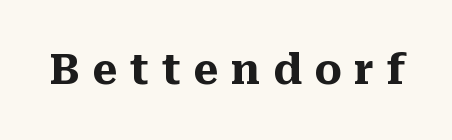
The image shows 41 px heavy serif type, upright; set unusually wide letter spacing (+0.31 em), not underlined; medium stroke contrast and a medium x-height.
